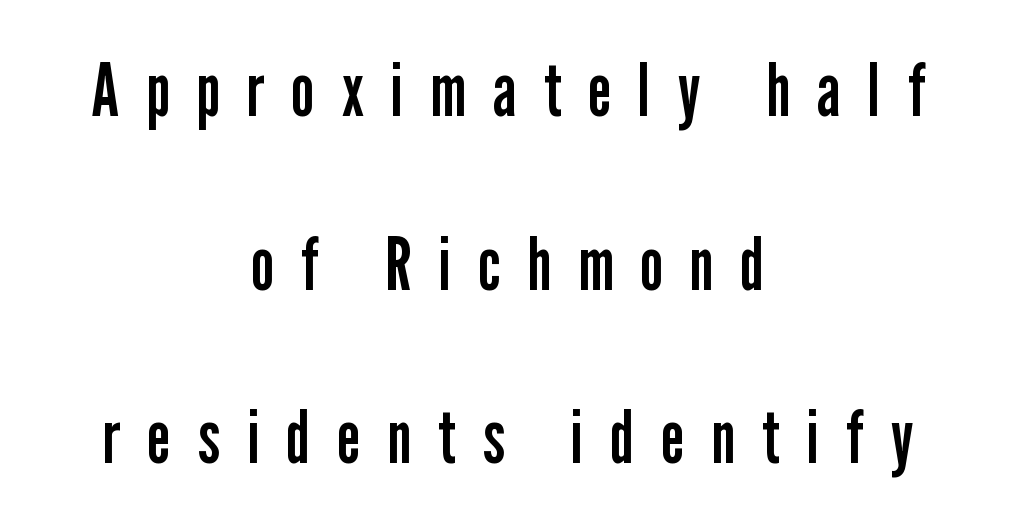
{"serif": "no", "italic": "no", "bold": "no", "weight": "regular", "width": "condensed", "stroke_contrast": "low", "x_height": "medium", "monospaced": "no", "underline": "no", "align": "center", "line_spacing": "loose", "line_spacing_ratio": 2.38, "letter_spacing": "wide", "letter_spacing_em": 0.38, "glyph_px": 73}
